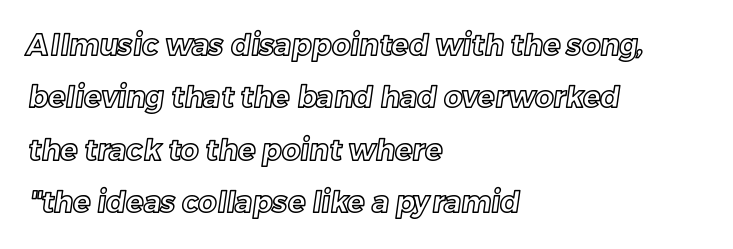
Q: Is the text underlined? A: No.
Q: How is the paragraph aligned? A: Left-aligned.
Q: Is the spacing between letters normal or unusually wide? A: Normal.
Q: Width (condensed, normal, or wide)? A: Normal.
Q: x-height? A: Medium.
Q: Monospaced? A: No.
